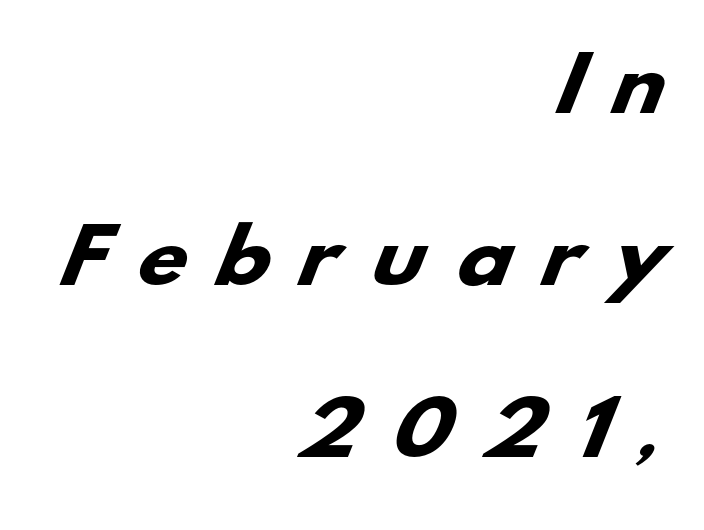
Thick stems and heavy bowls — unmistakably bold. Interline gaps are noticeably wide in this sample. Spacing verdict: proportional, widths tailored to each character. The paragraph shown leans on its right margin. The baseline area is clear. Substantial extra tracking has been applied to these lines.
